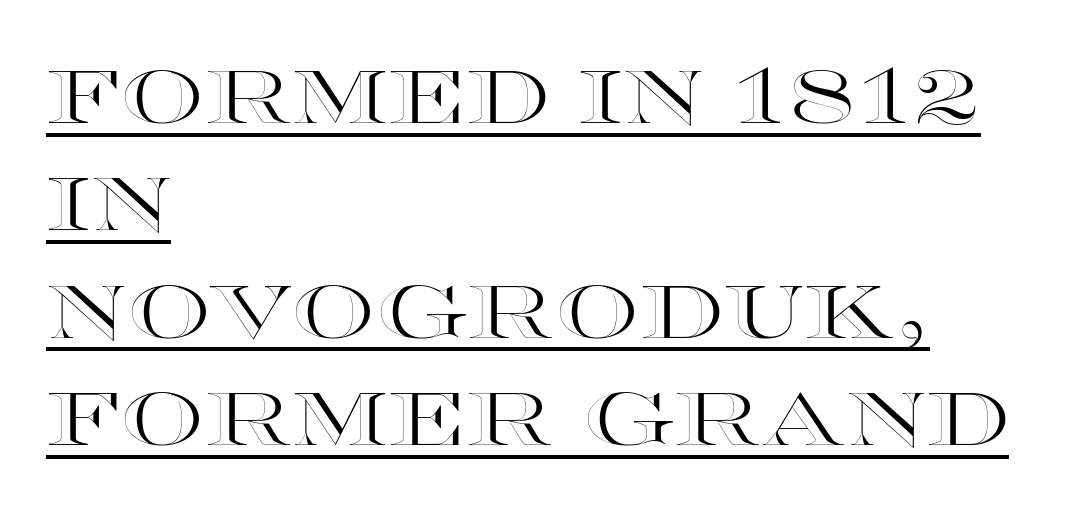
{"italic": "no", "width": "wide", "x_height": "large", "monospaced": "no", "underline": "yes", "align": "left", "line_spacing": "normal", "line_spacing_ratio": 1.45, "letter_spacing": "normal", "letter_spacing_em": 0.0, "glyph_px": 74}
